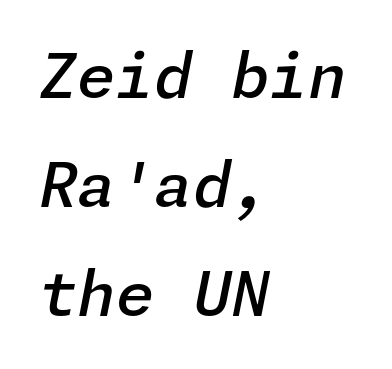
The image shows 62 px semibold type, italic (leaning right); set left-aligned, line spacing 1.76x, normal letter spacing, not underlined; low stroke contrast and a medium x-height.
